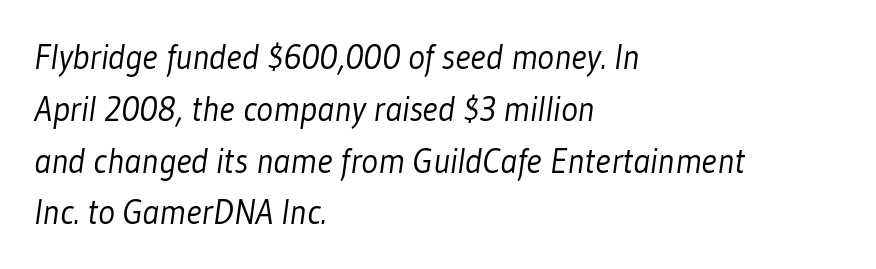
{"serif": "no", "bold": "no", "weight": "light", "width": "condensed", "stroke_contrast": "low", "x_height": "medium", "monospaced": "no", "underline": "no", "align": "left", "line_spacing": "normal", "line_spacing_ratio": 1.48, "letter_spacing": "normal", "letter_spacing_em": 0.0, "glyph_px": 35}
